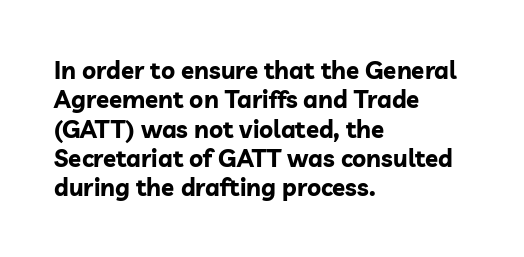
{"italic": "no", "bold": "yes", "underline": "no", "align": "left", "line_spacing_ratio": 1.22, "letter_spacing": "normal", "letter_spacing_em": 0.0, "glyph_px": 24}
